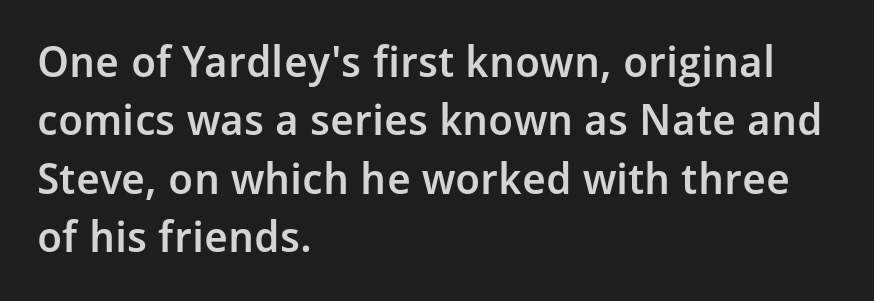
The image shows 43 px semibold sans-serif type, upright; set left-aligned, normal line spacing (1.36x), normal letter spacing, not underlined; low stroke contrast and a medium x-height.
